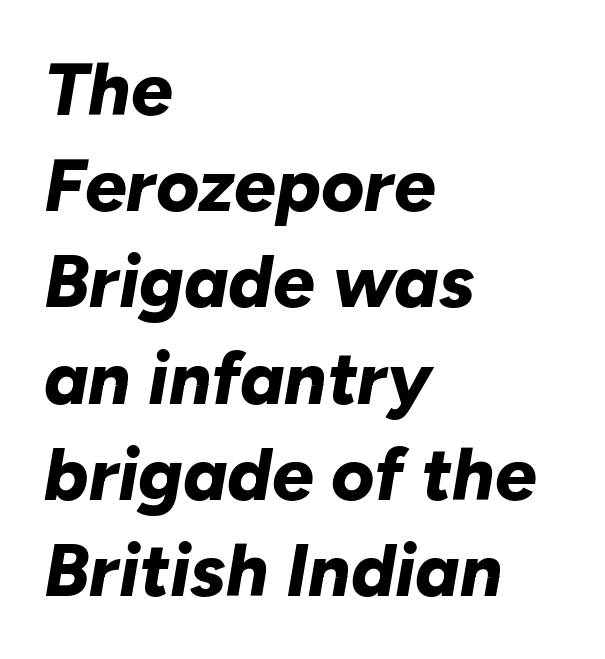
Q: Is the text bold? A: Yes.
Q: Is the text italic (slanted)? A: Yes, it leans right by about 10 degrees.
Q: Is the text underlined? A: No.
Q: How is the paragraph aligned? A: Left-aligned.
Q: Is the spacing between letters normal or unusually wide? A: Normal.
Q: Is the spacing between lines tight, normal or loose? A: Normal.
Q: Width (condensed, normal, or wide)? A: Normal.
Q: Stroke contrast? A: Low.
Q: x-height? A: Medium.
Q: Monospaced? A: No.
